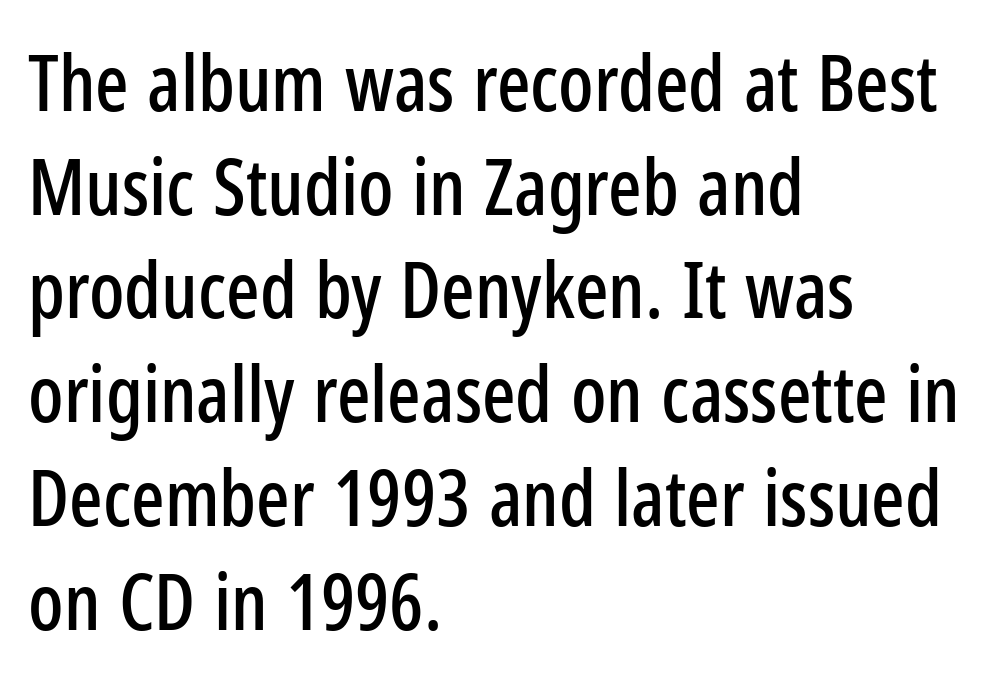
{"serif": "no", "italic": "no", "width": "condensed", "stroke_contrast": "low", "x_height": "medium", "monospaced": "no", "underline": "no", "align": "left", "line_spacing": "normal", "line_spacing_ratio": 1.33, "letter_spacing": "normal", "letter_spacing_em": 0.0, "glyph_px": 78}
